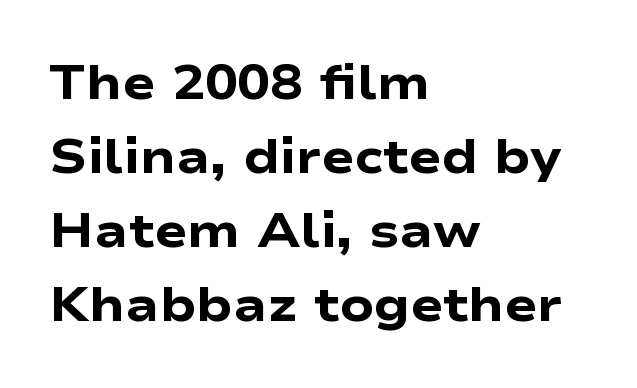
The image shows 49 px heavy, wide sans-serif type, upright; set left-aligned, normal line spacing (1.51x), normal letter spacing, not underlined; low stroke contrast and a medium x-height.
